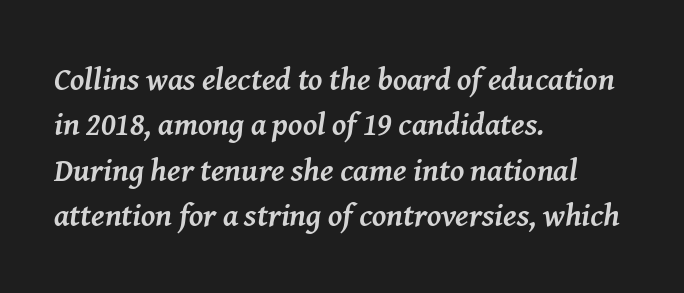
{"serif": "yes", "italic": "yes", "lean": "right", "slant_degrees": 8, "bold": "yes", "weight": "semibold", "width": "normal", "stroke_contrast": "medium", "x_height": "medium", "monospaced": "no", "underline": "no", "align": "left", "line_spacing": "normal", "line_spacing_ratio": 1.42, "letter_spacing": "normal", "letter_spacing_em": 0.0, "glyph_px": 32}
